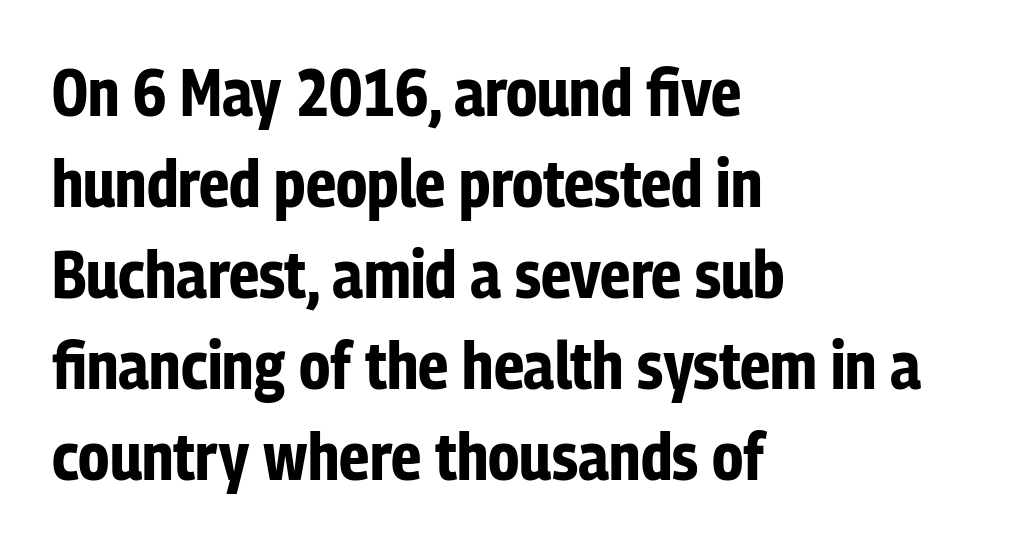
Q: Is the text bold? A: Yes.
Q: Is the text italic (slanted)? A: No, it is upright.
Q: Is the typeface a serif or a sans-serif typeface? A: Sans-serif.
Q: Is the text underlined? A: No.
Q: How is the paragraph aligned? A: Left-aligned.
Q: Is the spacing between letters normal or unusually wide? A: Normal.
Q: Is the spacing between lines tight, normal or loose? A: Normal.
Q: Width (condensed, normal, or wide)? A: Condensed.
Q: Stroke contrast? A: Low.
Q: x-height? A: Medium.
Q: Monospaced? A: No.
